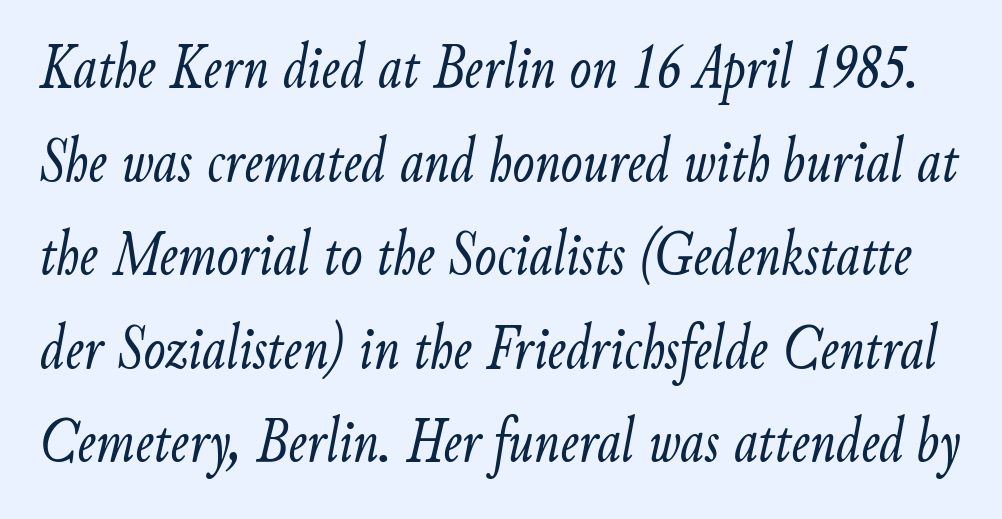
The image shows 65 px light, condensed type, italic (leaning right); set normal line spacing (1.44x), normal letter spacing, not underlined; low stroke contrast and a small x-height.
